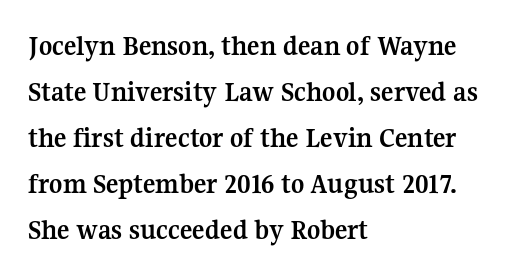
This sample has the flowing, uneven cadence of proportional lettering. If you measured baseline to baseline, you'd find a middling distance. Clear beneath every line of the passage. The typesetter chose a ragged-right arrangement here.
